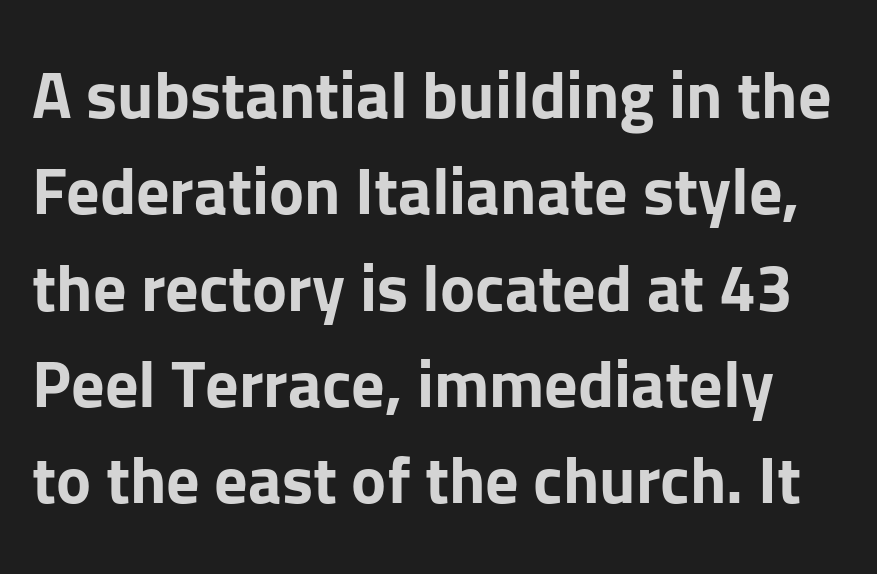
Q: Is the text bold? A: Yes.
Q: Is the text italic (slanted)? A: No, it is upright.
Q: Is the typeface a serif or a sans-serif typeface? A: Sans-serif.
Q: Is the text underlined? A: No.
Q: Is the spacing between letters normal or unusually wide? A: Normal.
Q: Is the spacing between lines tight, normal or loose? A: Normal.
Q: Width (condensed, normal, or wide)? A: Normal.
Q: Stroke contrast? A: Low.
Q: x-height? A: Medium.
Q: Monospaced? A: No.
